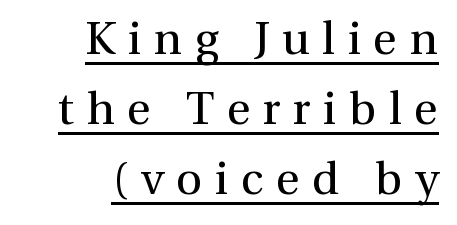
Letters have the restrained weight of plain body copy at most. The face used here is seriffed, in the tradition of book romans. This is underlined copy, the kind a proofreader might mark for attention. Evenly set lines give the paragraph a standard silhouette. Is there any slant? The stems are plumb. The passage shown has open, widely tracked lettering throughout.
